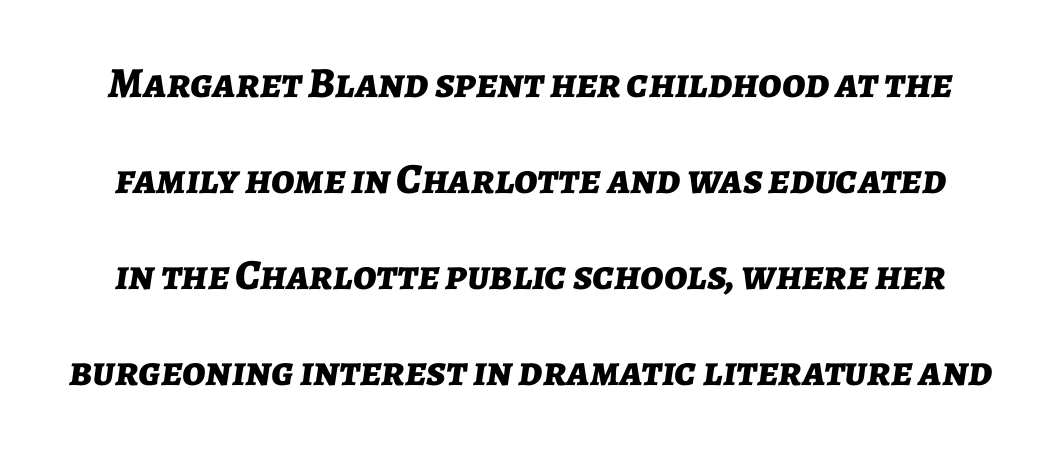
{"italic": "yes", "lean": "right", "slant_degrees": 7, "bold": "yes", "weight": "bold", "width": "normal", "stroke_contrast": "low", "x_height": "medium", "monospaced": "no", "underline": "no", "line_spacing": "loose", "line_spacing_ratio": 2.23, "letter_spacing": "normal", "letter_spacing_em": 0.0, "glyph_px": 43}
